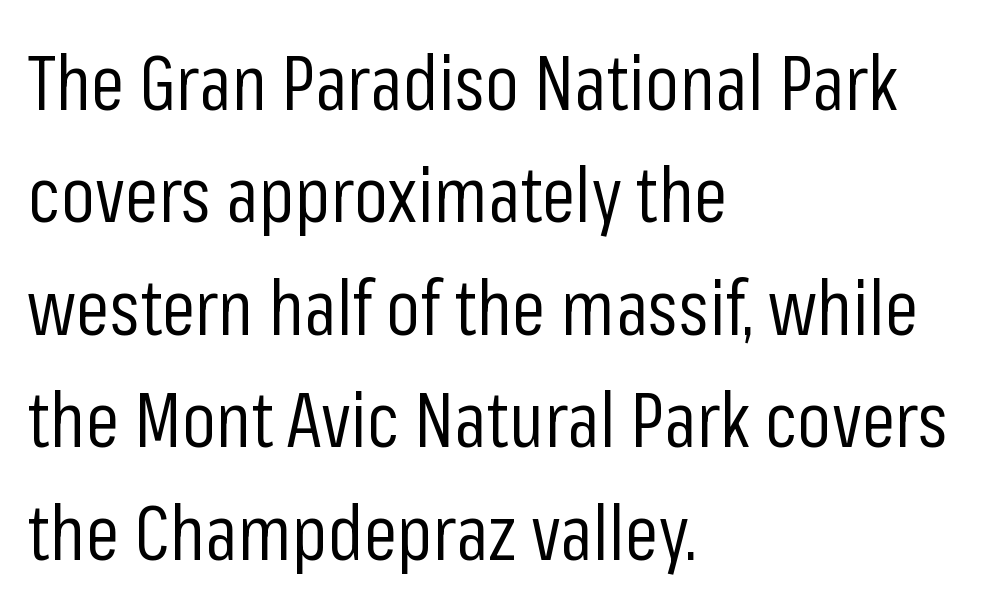
Honestly, the letter spacing is just normal — you wouldn't notice it. These lines sit exactly where default settings would place them. Is this a sans? Yes — the strokes have no serifs. Nope, not italic — everything's standing straight. The rag falls on the right side of this text block. The letters advance in unequal steps, a hallmark of proportional type.
